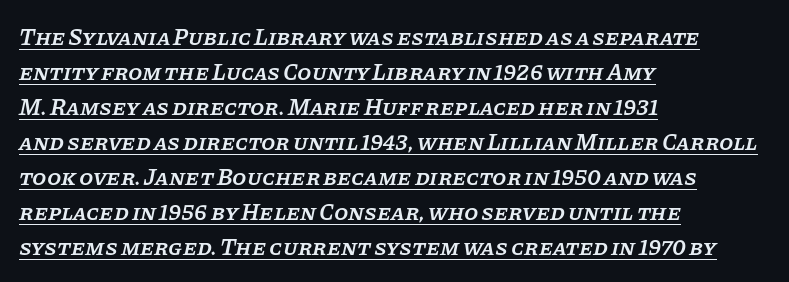
Here the glyphs are tracked normally, forming tight word shapes. The face used here has a pronounced slope to its letters. Slightly chunky letters — semibold, I'd say, not full bold. Is the block centered? No — it sits flush against the left margin. Honestly, the underline is the first thing you notice here. Notice how descenders clear the ascenders below comfortably — that's standard leading.
